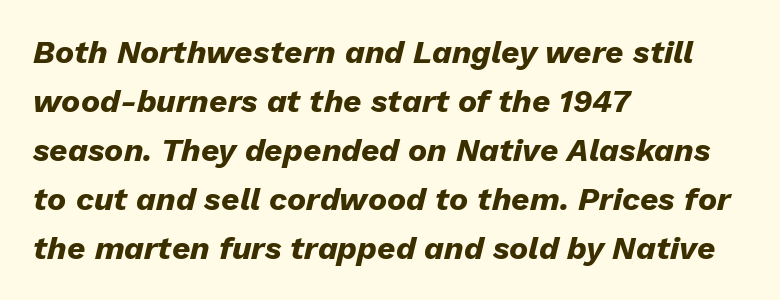
The image shows 32 px heavy type, italic (leaning right); set left-aligned, normal line spacing (1.53x), normal letter spacing, not underlined; low stroke contrast and a medium x-height.
